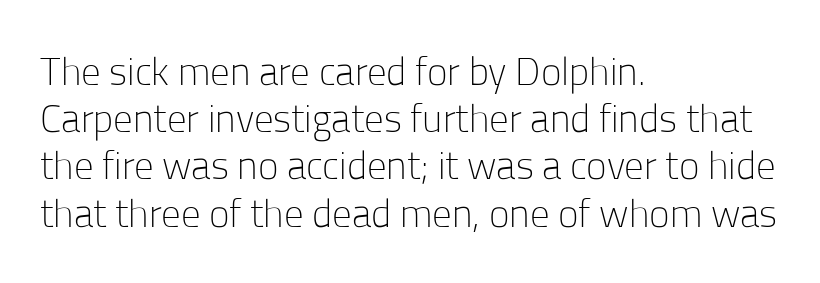
Q: Is the text bold? A: No.
Q: Is the text italic (slanted)? A: No, it is upright.
Q: Is the typeface a serif or a sans-serif typeface? A: Sans-serif.
Q: Is the text underlined? A: No.
Q: How is the paragraph aligned? A: Left-aligned.
Q: Is the spacing between letters normal or unusually wide? A: Normal.
Q: Width (condensed, normal, or wide)? A: Normal.
Q: Stroke contrast? A: Low.
Q: x-height? A: Medium.
Q: Monospaced? A: No.
